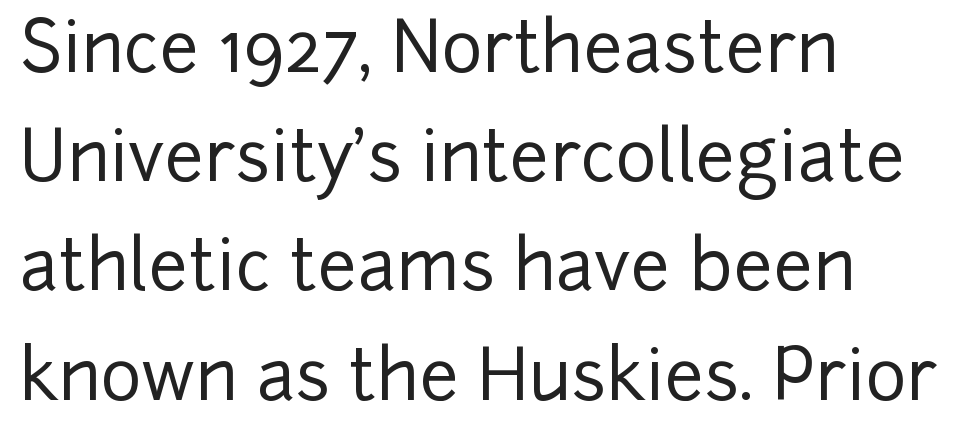
The image shows 70 px sans-serif type, upright; set left-aligned, normal line spacing (1.56x), normal letter spacing, not underlined; low stroke contrast and a medium x-height.
